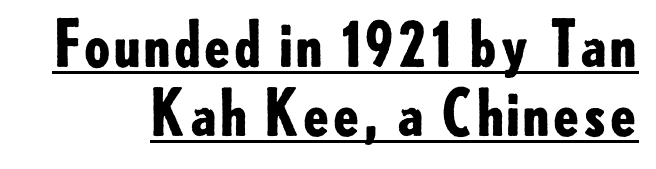
The image shows 62 px bold sans-serif type, upright; set tight line spacing (1.12x), normal letter spacing, underlined; low stroke contrast and a small x-height.
